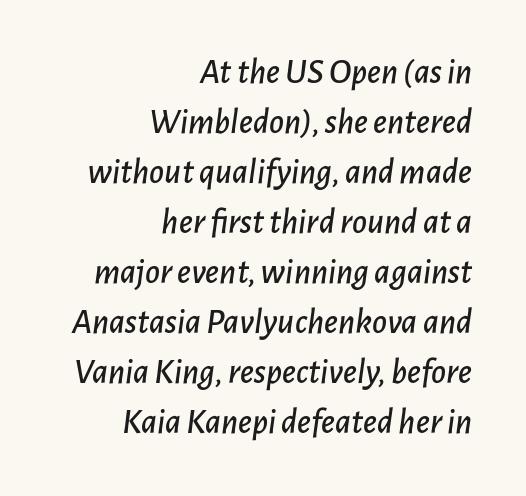
Leading: standard. Between one letter and the next there's only the usual sliver of space. The compositor pushed each line to the right boundary. Here the designer chose a conventional face with non-uniform glyph widths.
